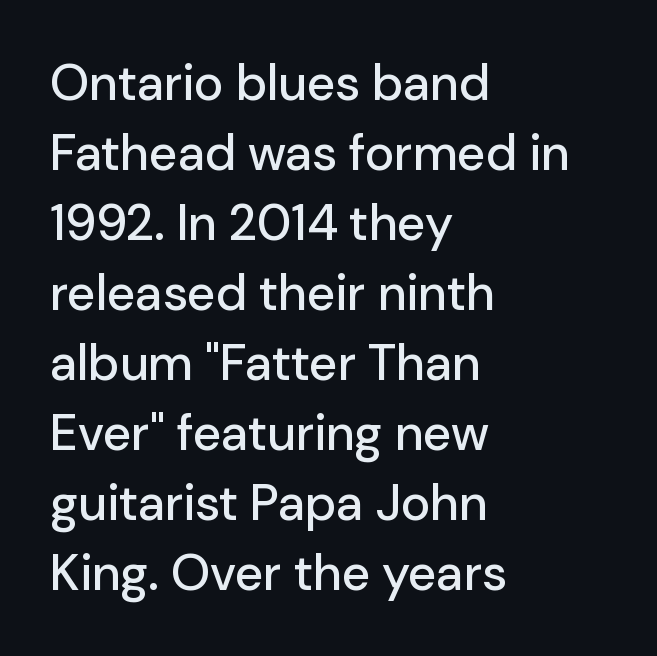
{"serif": "no", "italic": "no", "width": "normal", "stroke_contrast": "low", "x_height": "medium", "monospaced": "no", "underline": "no", "align": "left", "line_spacing": "normal", "line_spacing_ratio": 1.4, "letter_spacing": "normal", "letter_spacing_em": 0.0, "glyph_px": 50}
